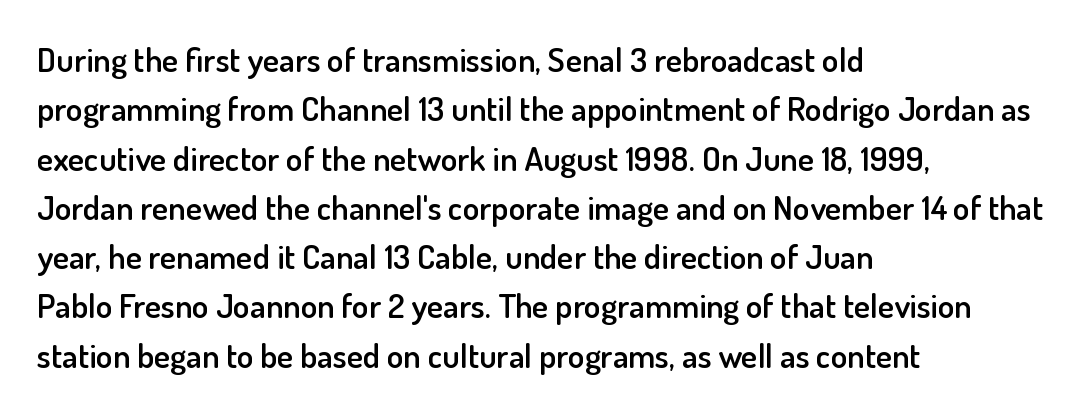
Q: Is the text bold? A: Semi-bold.
Q: Is the text italic (slanted)? A: No, it is upright.
Q: Is the typeface a serif or a sans-serif typeface? A: Sans-serif.
Q: Is the text underlined? A: No.
Q: How is the paragraph aligned? A: Left-aligned.
Q: Is the spacing between letters normal or unusually wide? A: Normal.
Q: Is the spacing between lines tight, normal or loose? A: Normal.
Q: Width (condensed, normal, or wide)? A: Normal.
Q: Stroke contrast? A: Low.
Q: x-height? A: Small.
Q: Monospaced? A: No.
